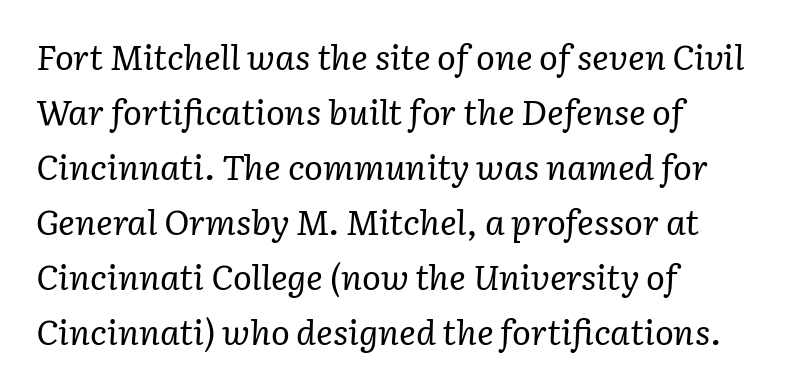
The typesetting does not lean heavy: it is not bold. The specimen reads as italic at a glance. Where is the straight margin? On the left. Normally led — the rows are evenly, conventionally spaced. This rendering features lettering with no underline.
